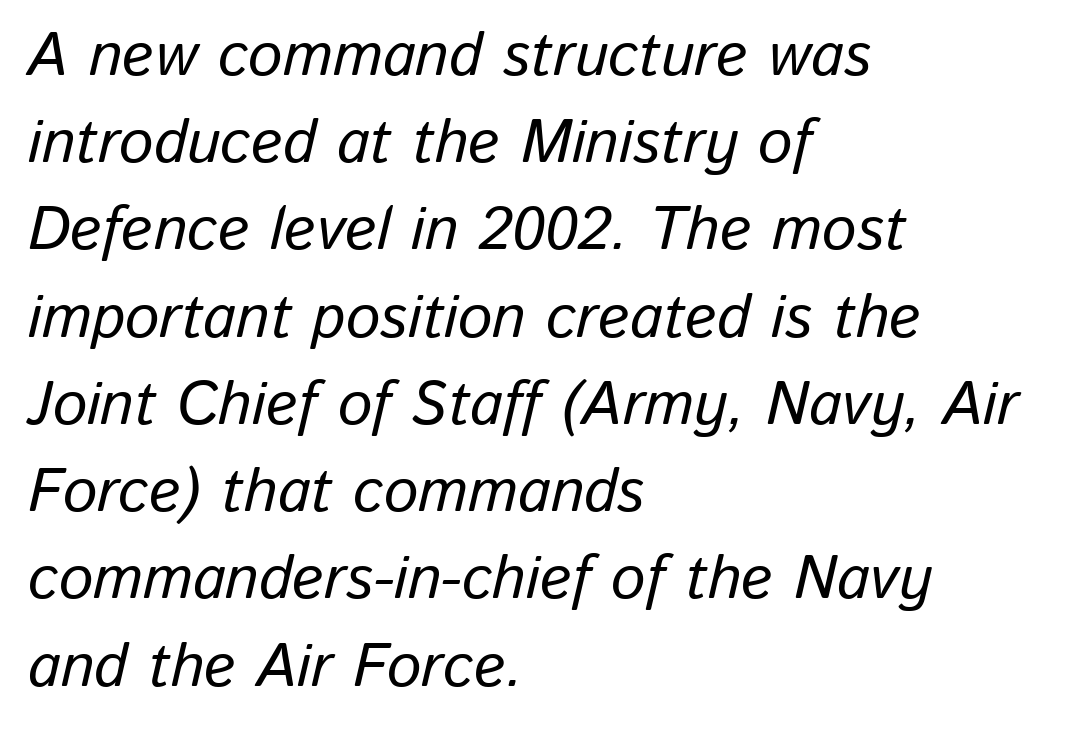
Q: Is the text italic (slanted)? A: Yes, it leans right by about 13 degrees.
Q: Is the text underlined? A: No.
Q: How is the paragraph aligned? A: Left-aligned.
Q: Is the spacing between letters normal or unusually wide? A: Normal.
Q: Is the spacing between lines tight, normal or loose? A: Normal.
Q: Width (condensed, normal, or wide)? A: Normal.
Q: Stroke contrast? A: Low.
Q: x-height? A: Medium.
Q: Monospaced? A: No.
